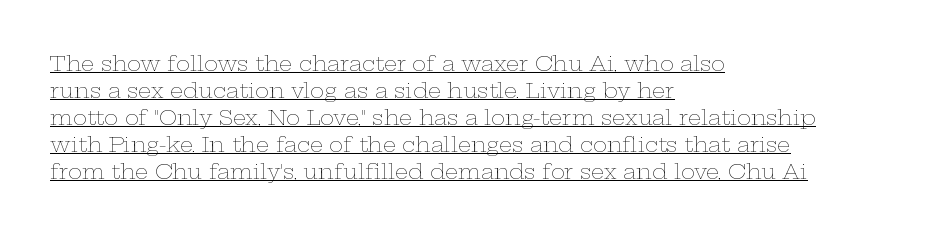
Q: Is the text bold? A: No.
Q: Is the text italic (slanted)? A: No, it is upright.
Q: Is the text underlined? A: Yes.
Q: How is the paragraph aligned? A: Left-aligned.
Q: Is the spacing between letters normal or unusually wide? A: Normal.
Q: Is the spacing between lines tight, normal or loose? A: Normal.
